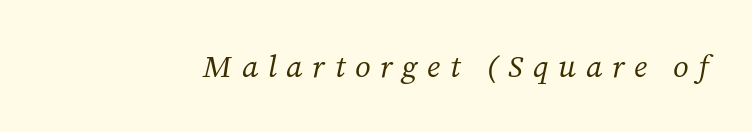
The passage shown leans; its letterforms are oblique. Heaviness? Minimal to ordinary, like unemphasized prose. The rendering uses natural spacing where letterforms have individual widths. Letterform terminals end in serifs throughout the passage. Glance below the letters and you will spot only blank space. Between one letter and the next there's a generous, obvious gap.
